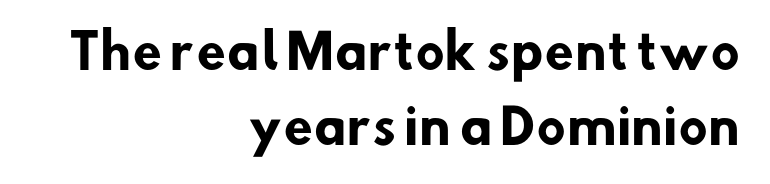
{"serif": "no", "bold": "yes", "weight": "heavy", "width": "normal", "stroke_contrast": "low", "x_height": "small", "monospaced": "no", "underline": "no", "align": "right", "line_spacing": "normal", "line_spacing_ratio": 1.56, "letter_spacing": "normal", "letter_spacing_em": 0.0, "glyph_px": 48}
